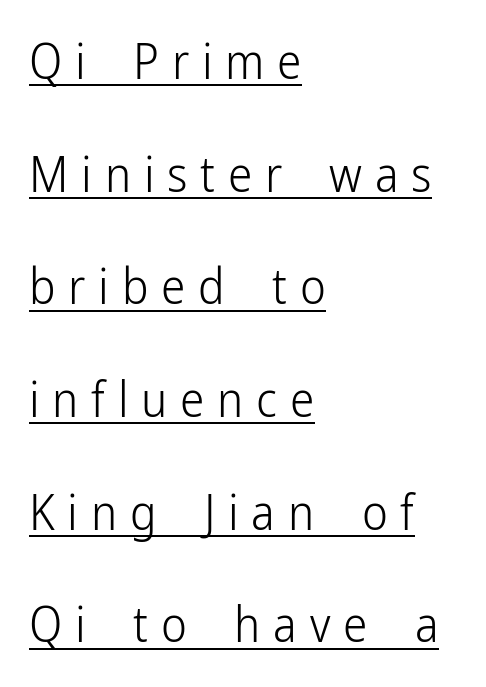
{"serif": "no", "italic": "no", "bold": "no", "weight": "light", "width": "condensed", "stroke_contrast": "low", "x_height": "medium", "monospaced": "no", "underline": "yes", "align": "left", "line_spacing": "loose", "line_spacing_ratio": 2.3, "letter_spacing": "wide", "letter_spacing_em": 0.26, "glyph_px": 49}
